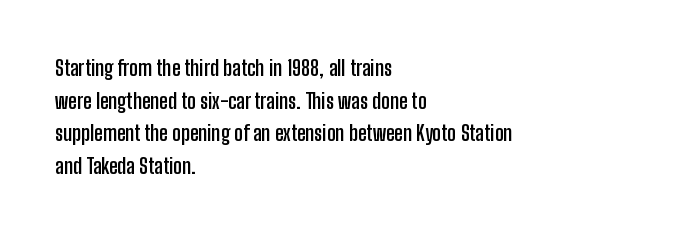
The rendering anchors every line to the left-hand side. In terms of posture, this sample is upright. This sample uses plain, unmodified letter spacing. The gap between lines stays unmarked.
